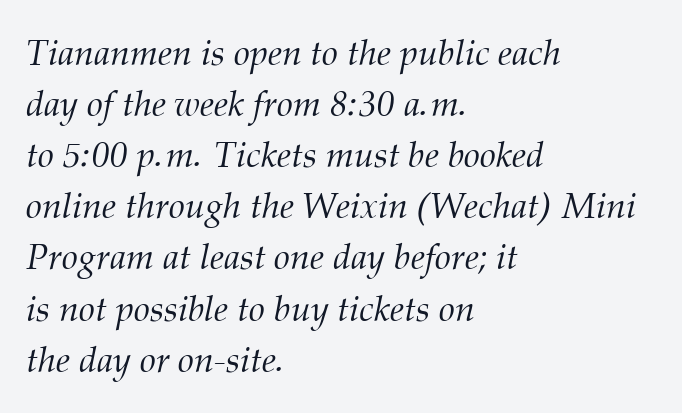
Reading down the column, the eye jumps a familiar distance to each next line. The glyphs look as if they've been sheared to an angle. Font category for this specimen: serif. Caption: multi-line text, flush left, ragged right.
